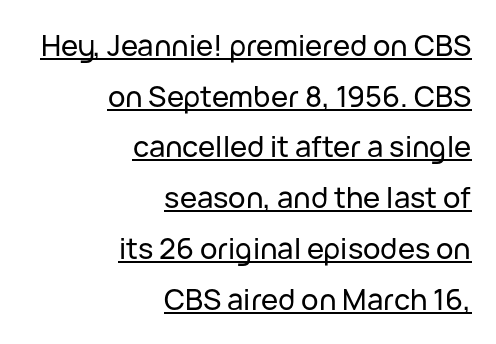
The image shows 29 px sans-serif type, upright; set right-aligned, line spacing 1.75x, normal letter spacing, underlined; low stroke contrast and a medium x-height.
